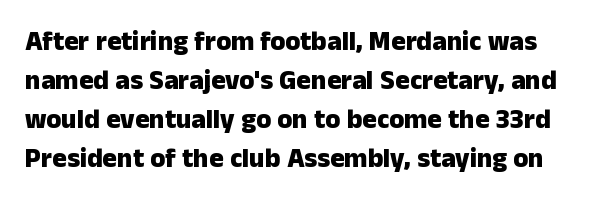
{"italic": "no", "bold": "yes", "underline": "no", "line_spacing": "normal", "line_spacing_ratio": 1.45, "letter_spacing": "normal", "letter_spacing_em": 0.0, "glyph_px": 27}
